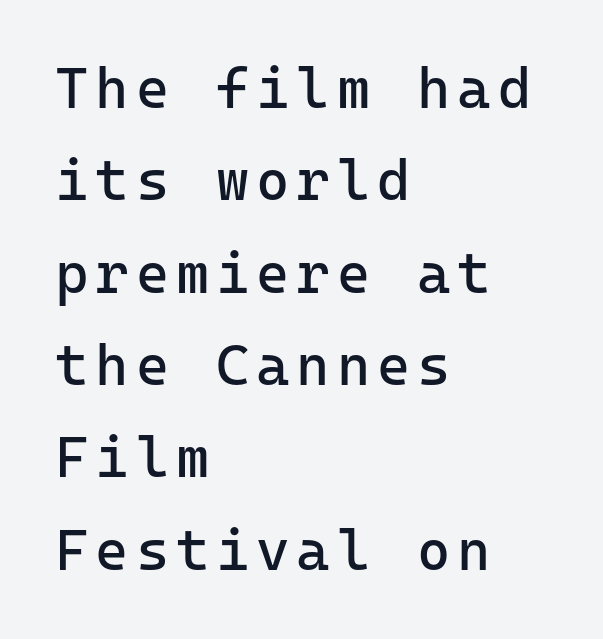
{"serif": "no", "italic": "no", "bold": "no", "weight": "regular", "width": "normal", "stroke_contrast": "low", "x_height": "medium", "monospaced": "yes", "underline": "no", "align": "left", "line_spacing": "normal", "line_spacing_ratio": 1.62, "glyph_px": 57}
